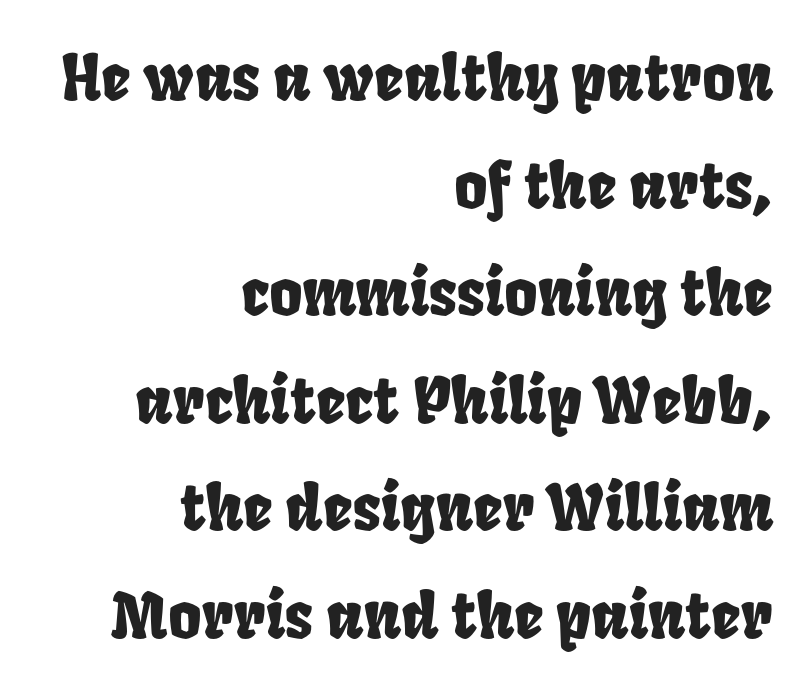
Q: Is the text underlined? A: No.
Q: How is the paragraph aligned? A: Right-aligned.
Q: Is the spacing between letters normal or unusually wide? A: Normal.
Q: Is the spacing between lines tight, normal or loose? A: Normal.
Q: Width (condensed, normal, or wide)? A: Condensed.
Q: Stroke contrast? A: Low.
Q: x-height? A: Large.
Q: Monospaced? A: No.
